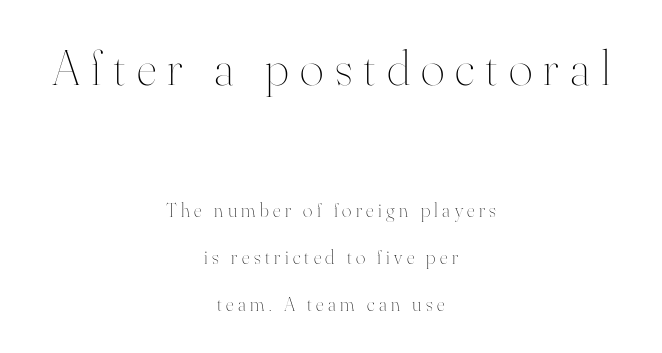
Looks like regular typesetting: each glyph gets only the width it needs. Students, observe: this is what heavily led, spacious text looks like. The letters look calm and open, with moderate or lighter stems. Line starts and ends both wander, symmetrically.
